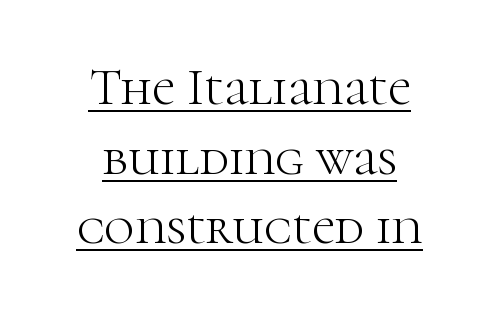
The image shows 52 px light serif type, upright; set centered, normal line spacing (1.34x), normal letter spacing, underlined; high stroke contrast and a medium x-height.
